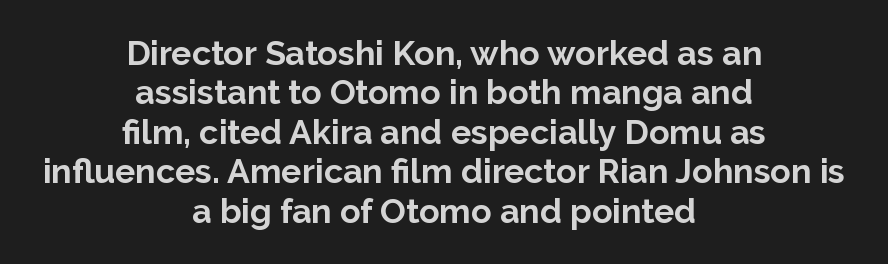
Q: Is the text bold? A: Yes.
Q: Is the text italic (slanted)? A: No, it is upright.
Q: Is the typeface a serif or a sans-serif typeface? A: Sans-serif.
Q: Is the text underlined? A: No.
Q: How is the paragraph aligned? A: Centered.
Q: Is the spacing between letters normal or unusually wide? A: Normal.
Q: Width (condensed, normal, or wide)? A: Normal.
Q: Stroke contrast? A: Low.
Q: x-height? A: Medium.
Q: Monospaced? A: No.
